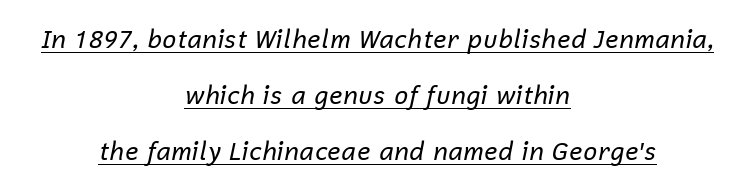
{"italic": "yes", "lean": "right", "slant_degrees": 12, "bold": "no", "underline": "yes", "align": "center", "line_spacing": "loose", "line_spacing_ratio": 2.25, "letter_spacing": "normal", "letter_spacing_em": 0.0, "glyph_px": 25}
